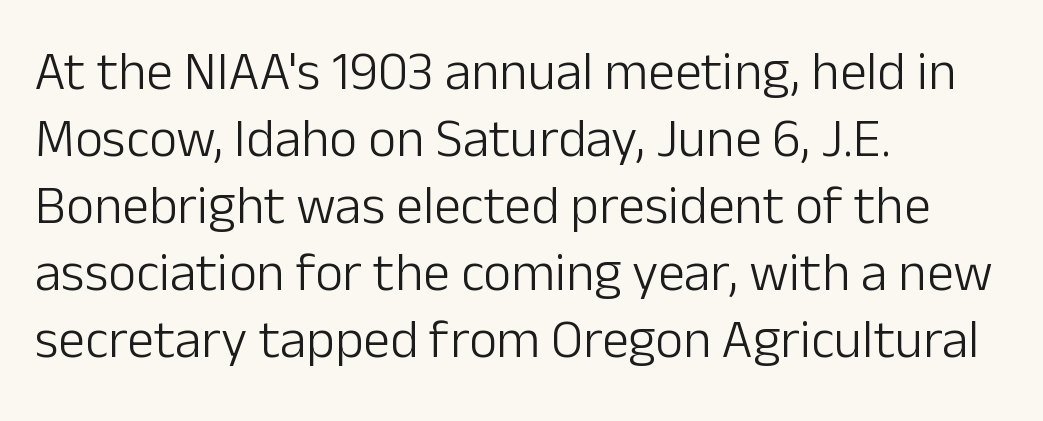
Q: Is the text bold? A: No.
Q: Is the text italic (slanted)? A: No, it is upright.
Q: Is the typeface a serif or a sans-serif typeface? A: Sans-serif.
Q: Is the text underlined? A: No.
Q: How is the paragraph aligned? A: Left-aligned.
Q: Is the spacing between letters normal or unusually wide? A: Normal.
Q: Width (condensed, normal, or wide)? A: Normal.
Q: Stroke contrast? A: Low.
Q: x-height? A: Medium.
Q: Monospaced? A: No.
